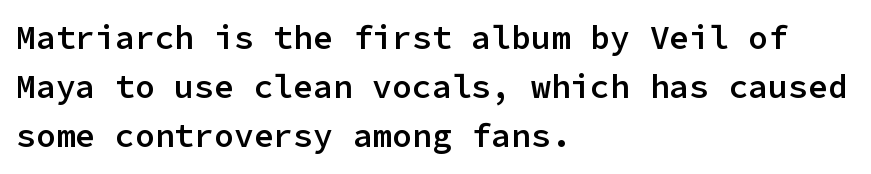
Q: Is the text bold? A: Semi-bold.
Q: Is the text italic (slanted)? A: No, it is upright.
Q: Is the typeface a serif or a sans-serif typeface? A: Sans-serif.
Q: Is the text underlined? A: No.
Q: How is the paragraph aligned? A: Left-aligned.
Q: Is the spacing between letters normal or unusually wide? A: Normal.
Q: Is the spacing between lines tight, normal or loose? A: Normal.
Q: Width (condensed, normal, or wide)? A: Normal.
Q: Stroke contrast? A: Low.
Q: x-height? A: Medium.
Q: Monospaced? A: Yes.
